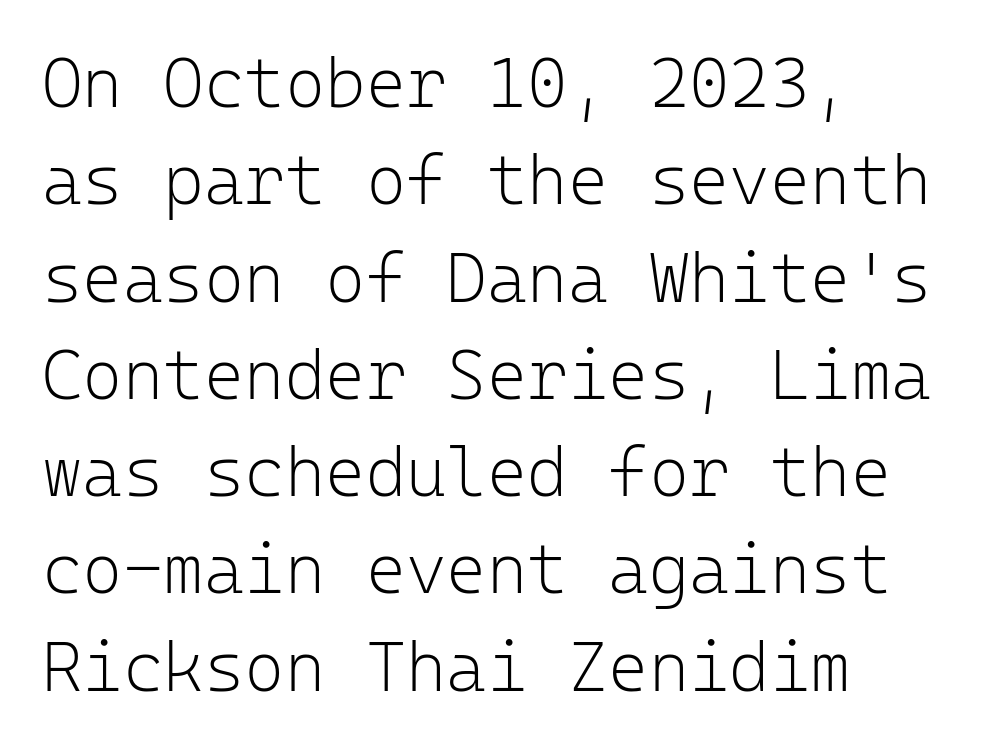
Q: Is the text bold? A: No.
Q: Is the text italic (slanted)? A: No, it is upright.
Q: Is the typeface a serif or a sans-serif typeface? A: Sans-serif.
Q: Is the text underlined? A: No.
Q: How is the paragraph aligned? A: Left-aligned.
Q: Is the spacing between letters normal or unusually wide? A: Normal.
Q: Is the spacing between lines tight, normal or loose? A: Normal.
Q: Width (condensed, normal, or wide)? A: Normal.
Q: Stroke contrast? A: Low.
Q: x-height? A: Medium.
Q: Monospaced? A: Yes.
